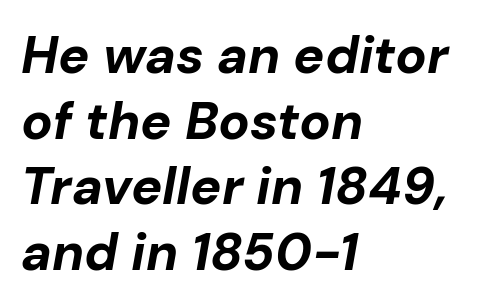
The rendering anchors every line to the left-hand side. Do the characters align in a grid? No, the font is proportional. There's an unmistakable incline to the writing here. Default kerning and tracking; the words read as compact shapes. The space directly below the letters is spotless. Is there much room between lines? A standard amount, neither cramped nor airy.
